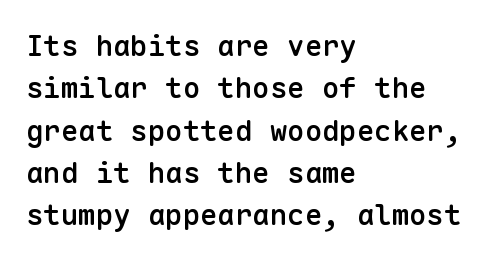
Q: Is the text bold? A: Semi-bold.
Q: Is the text italic (slanted)? A: No, it is upright.
Q: Is the typeface a serif or a sans-serif typeface? A: Sans-serif.
Q: Is the text underlined? A: No.
Q: How is the paragraph aligned? A: Left-aligned.
Q: Is the spacing between letters normal or unusually wide? A: Normal.
Q: Is the spacing between lines tight, normal or loose? A: Normal.
Q: Width (condensed, normal, or wide)? A: Normal.
Q: Stroke contrast? A: Low.
Q: x-height? A: Medium.
Q: Monospaced? A: Yes.
